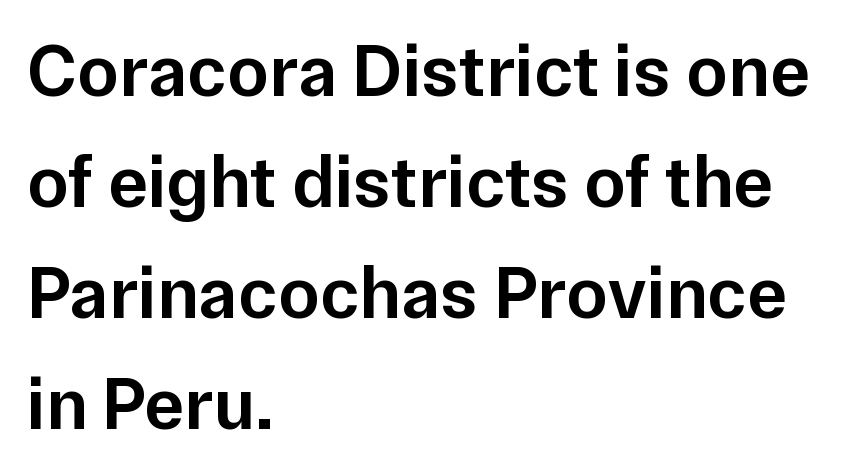
{"serif": "no", "italic": "no", "bold": "semi", "weight": "semibold", "width": "normal", "stroke_contrast": "low", "x_height": "medium", "monospaced": "no", "underline": "no", "align": "left", "line_spacing": "normal", "line_spacing_ratio": 1.48, "letter_spacing": "normal", "letter_spacing_em": 0.0, "glyph_px": 75}
